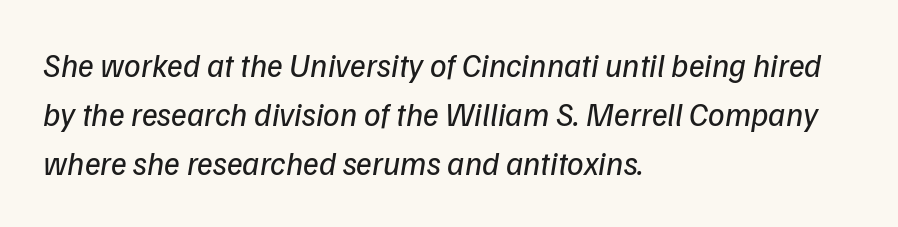
{"italic": "yes", "lean": "right", "slant_degrees": 9, "bold": "no", "weight": "regular", "width": "normal", "stroke_contrast": "low", "x_height": "medium", "monospaced": "no", "underline": "no", "align": "left", "line_spacing": "normal", "line_spacing_ratio": 1.49, "letter_spacing": "normal", "letter_spacing_em": 0.0, "glyph_px": 33}
